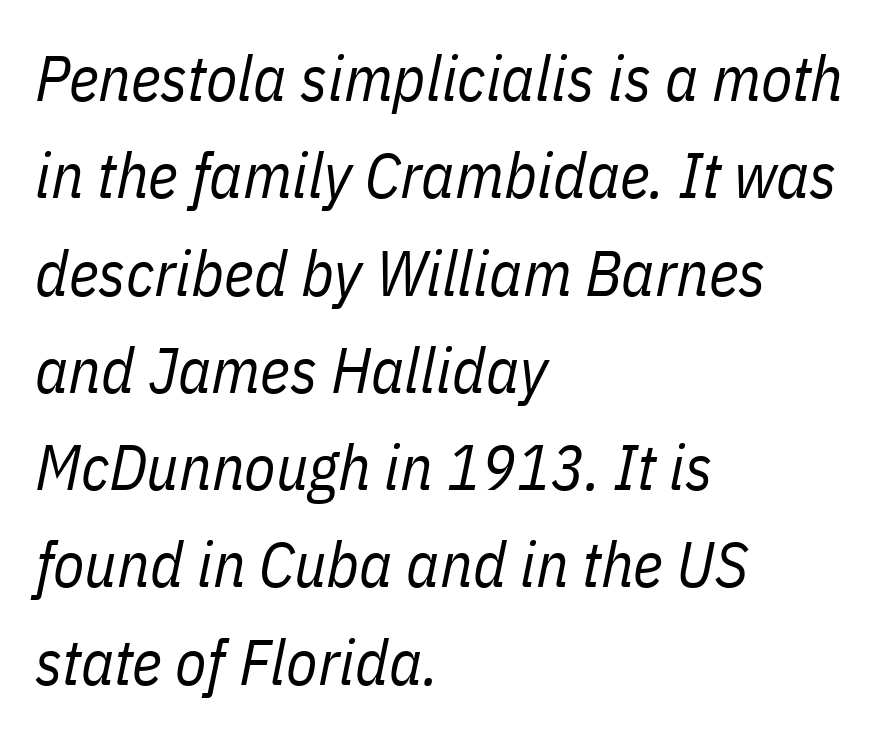
{"italic": "yes", "lean": "right", "slant_degrees": 11, "bold": "no", "weight": "regular", "width": "condensed", "stroke_contrast": "low", "x_height": "medium", "monospaced": "no", "underline": "no", "align": "left", "line_spacing": "normal", "line_spacing_ratio": 1.52, "letter_spacing": "normal", "letter_spacing_em": 0.0, "glyph_px": 64}
